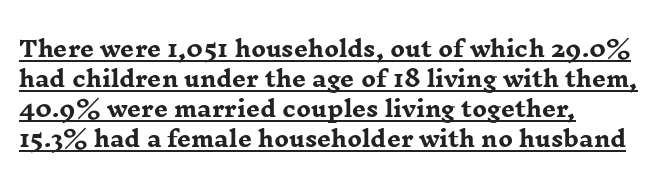
The image shows 22 px bold type, upright; set left-aligned, normal line spacing (1.37x), normal letter spacing, underlined.
